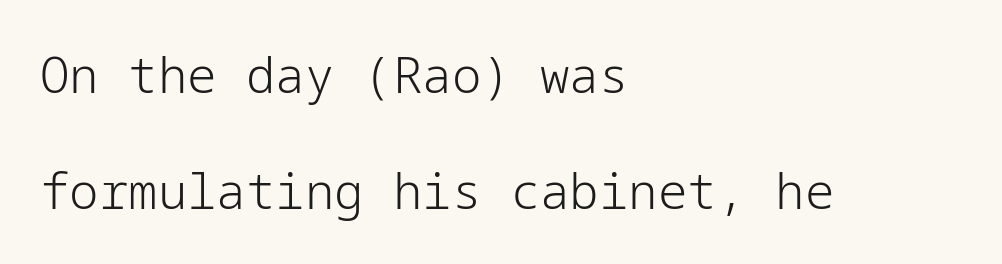
The tracking reads as untouched default to a designer's eye. Think standard paragraph weight, or any step lighter than that. Posture: straight, roman, zero tilt. Nope, no serifs anywhere on these letters. Summary of vertical rhythm: relaxed, with wide interline spacing.
